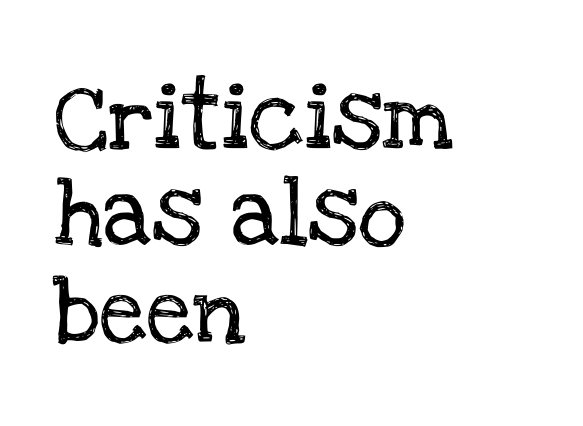
Horizontally, the lines are justified to the leading edge only. Just letters on the line, the space beneath them empty. Letterform terminals end in serifs throughout the passage. Letter spacing: default. Each letter keeps its own natural width here, so spacing adapts to shape.
